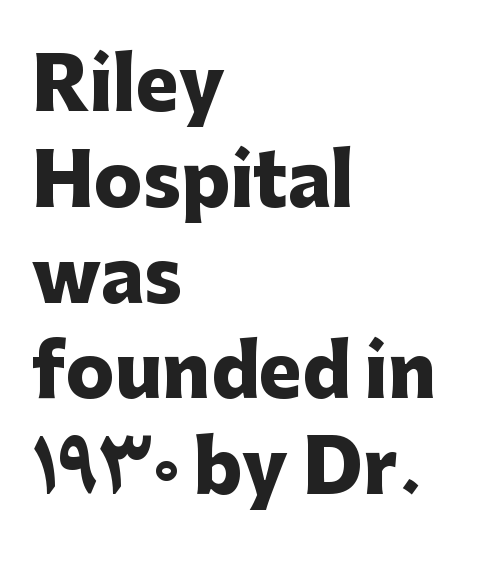
{"serif": "no", "italic": "no", "bold": "yes", "weight": "heavy", "width": "normal", "stroke_contrast": "low", "x_height": "medium", "monospaced": "no", "underline": "no", "align": "left", "line_spacing": "normal", "line_spacing_ratio": 1.33, "letter_spacing": "normal", "letter_spacing_em": 0.0, "glyph_px": 72}
